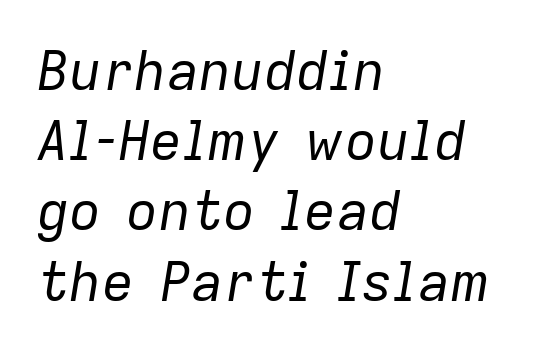
The image shows 54 px regular-weight type, italic (leaning right); set left-aligned, normal line spacing (1.3x), normal letter spacing, not underlined; low stroke contrast and a medium x-height.
